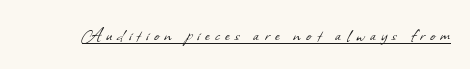
Tracking value appears strongly positive — letters spread wide. Letters have the restrained weight of plain body copy at most. A typographer would call this underscored text.
